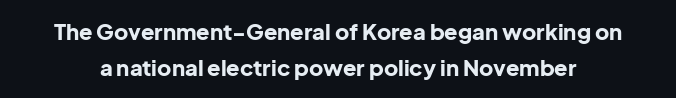
This is the regular roman posture of the typeface. Normally led — the rows are evenly, conventionally spaced. As a designer I'd log this as weight 700, bold. Unmarked baselines from the first word to the last. Is the letter spacing exaggerated? No — it looks like the ordinary default.
